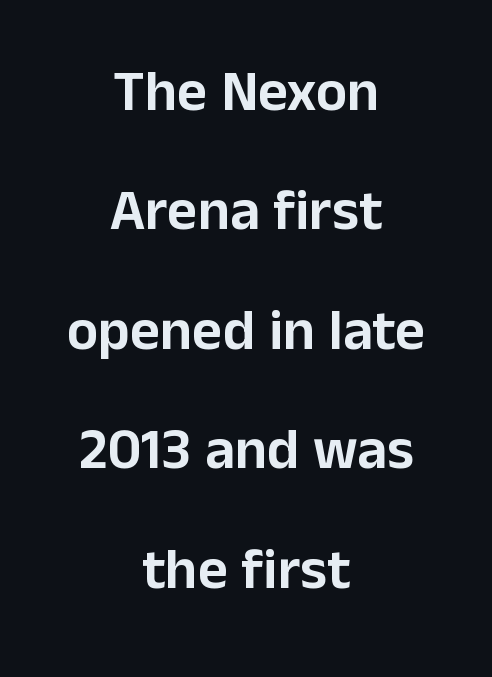
A bare baseline throughout the passage. Here the designer chose a conventional face with non-uniform glyph widths. Nope, no serifs anywhere on these letters. The face used here is rendered with its standard letterfit. The lettering stays uniformly vertical, giving the passage a roman look. Leftover space on each line is divided equally before and after the words.
